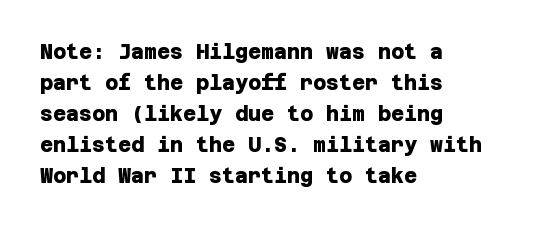
Reading down the block, your eye returns to a fixed left position each line. Each glyph is drawn with heavy, bold strokes. These lines keep a tight, regular rhythm from letter to letter. The gap between lines stays unmarked.
